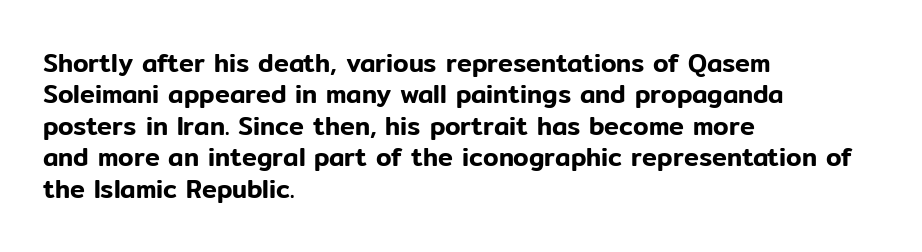
{"italic": "no", "underline": "no", "align": "left", "line_spacing": "normal", "line_spacing_ratio": 1.26, "letter_spacing": "normal", "letter_spacing_em": 0.0, "glyph_px": 25}
